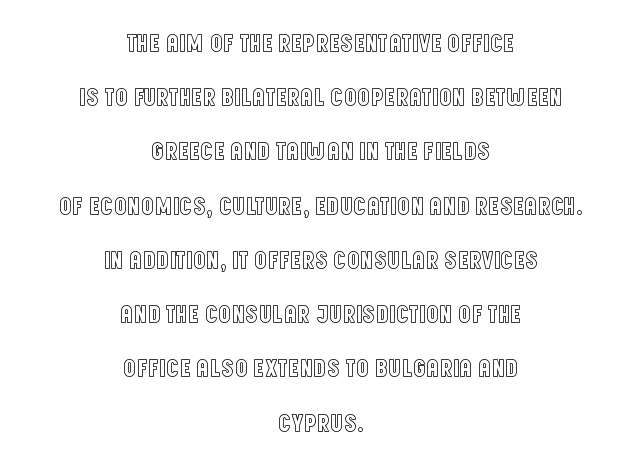
{"italic": "no", "underline": "no", "align": "center", "line_spacing": "loose", "line_spacing_ratio": 2.17, "letter_spacing": "normal", "letter_spacing_em": 0.0, "glyph_px": 25}
